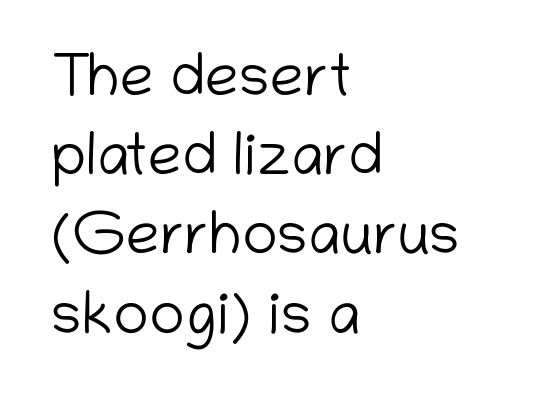
Q: Is the text bold? A: No.
Q: Is the text italic (slanted)? A: No, it is upright.
Q: Is the typeface a serif or a sans-serif typeface? A: Sans-serif.
Q: Is the text underlined? A: No.
Q: How is the paragraph aligned? A: Left-aligned.
Q: Is the spacing between letters normal or unusually wide? A: Normal.
Q: Is the spacing between lines tight, normal or loose? A: Normal.
Q: Width (condensed, normal, or wide)? A: Normal.
Q: Stroke contrast? A: Low.
Q: x-height? A: Medium.
Q: Monospaced? A: No.
